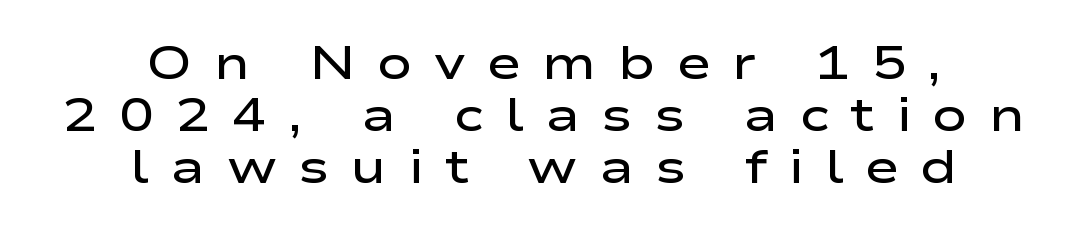
Q: Is the text bold? A: Semi-bold.
Q: Is the text italic (slanted)? A: No, it is upright.
Q: Is the typeface a serif or a sans-serif typeface? A: Sans-serif.
Q: Is the text underlined? A: No.
Q: How is the paragraph aligned? A: Centered.
Q: Is the spacing between letters normal or unusually wide? A: Unusually wide.
Q: Is the spacing between lines tight, normal or loose? A: Tight.
Q: Width (condensed, normal, or wide)? A: Wide.
Q: Stroke contrast? A: Low.
Q: x-height? A: Medium.
Q: Monospaced? A: No.
